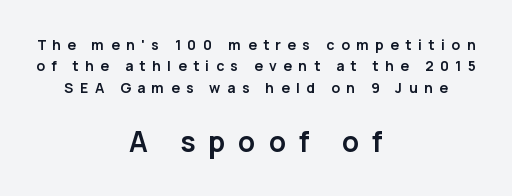
If you folded the block vertically in half, each line would mirror itself in length. Proportional: the letters do not fall into vertical columns. Block two is the big one; block one sits smaller above it. Letter spacing: wide.
